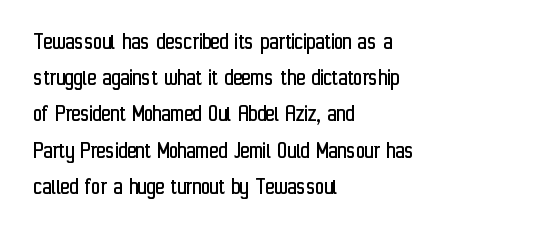
{"italic": "no", "bold": "no", "underline": "no", "align": "left", "line_spacing": "normal", "line_spacing_ratio": 1.51, "letter_spacing": "normal", "letter_spacing_em": 0.0, "glyph_px": 24}
